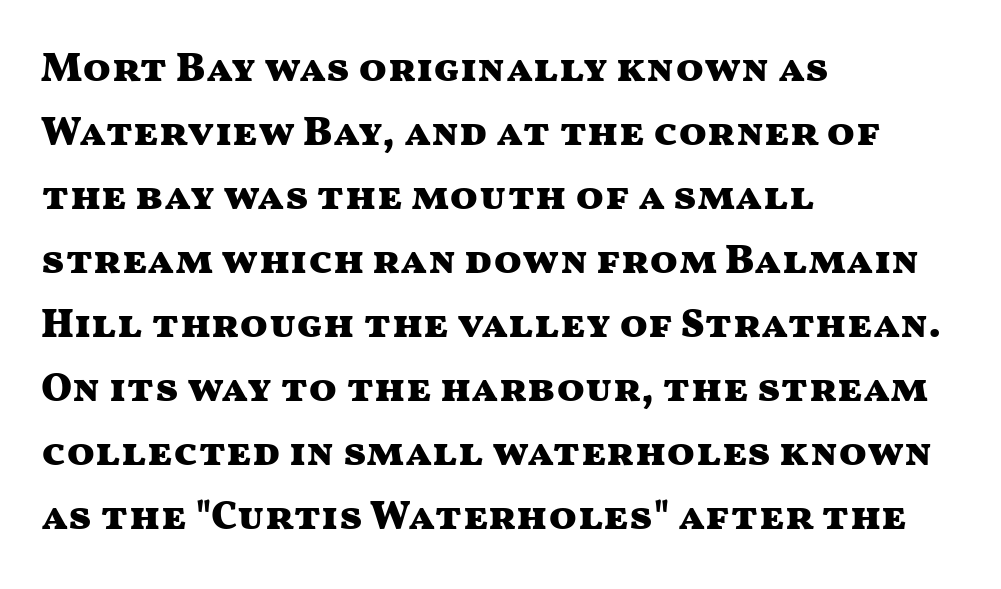
Inter-character spacing is left at the font's built-in metrics. Strokes here are thick enough to call this a true bold. Is this a fixed-width face? No — the glyphs have proportional, varying widths. This is the regular roman posture of the typeface. Quick note: interline space is typical. Typographically, this falls in the sans-serif category.
